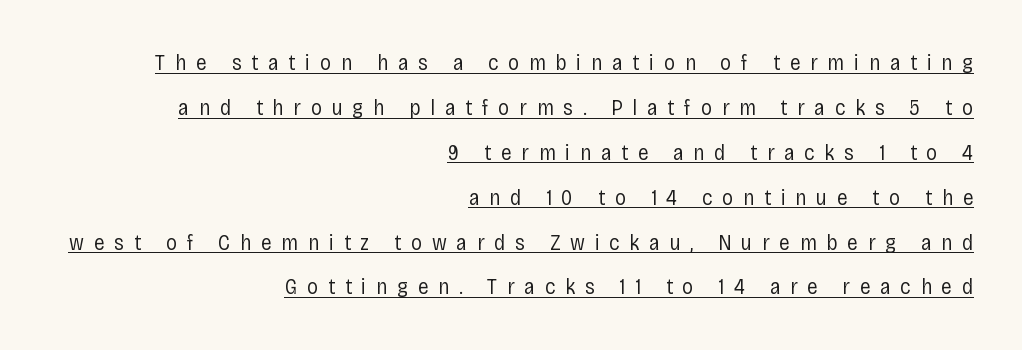
A typesetter would call this heavily tracked-out type. Unbolded letterforms with no extra heft. Teacher's note: observe the even right margin — that is flush-right alignment. The lettering stays uniformly vertical, giving the passage a roman look. In terms of leading, this rendering errs on the spacious side. In designer terms, the underline attribute is active on this setting.
